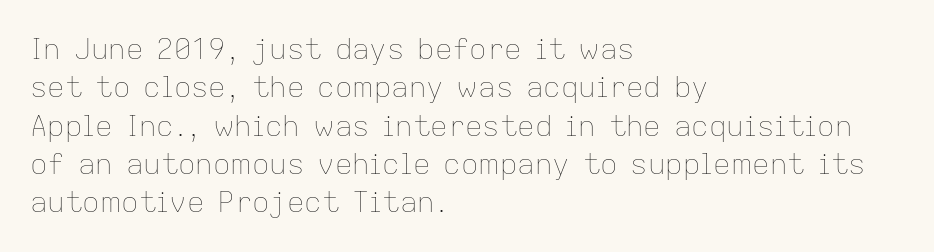
Q: Is the text bold? A: No.
Q: Is the text italic (slanted)? A: No, it is upright.
Q: Is the text underlined? A: No.
Q: How is the paragraph aligned? A: Left-aligned.
Q: Is the spacing between letters normal or unusually wide? A: Normal.
Q: Is the spacing between lines tight, normal or loose? A: Normal.
Q: Width (condensed, normal, or wide)? A: Normal.
Q: Stroke contrast? A: Low.
Q: x-height? A: Medium.
Q: Monospaced? A: No.
